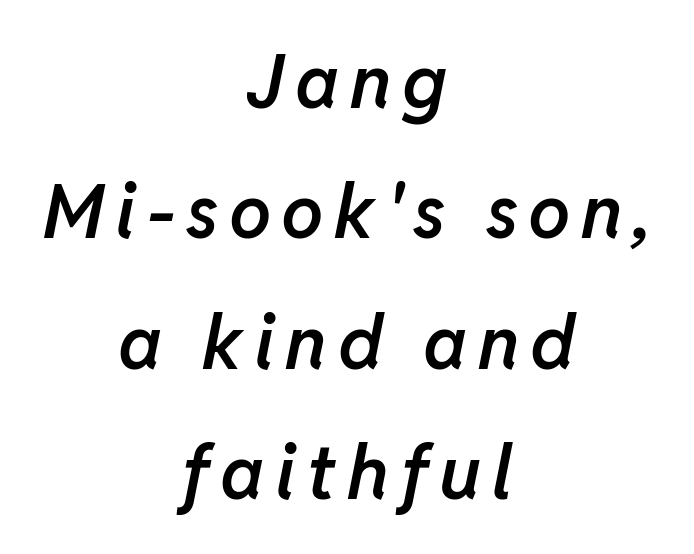
Do the characters align in a grid? No, the font is proportional. Characters are canted at an angle relative to the baseline's perpendicular. Horizontally, the lines are justified to the midpoint only. What weight is shown? A semibold, between regular and bold.
